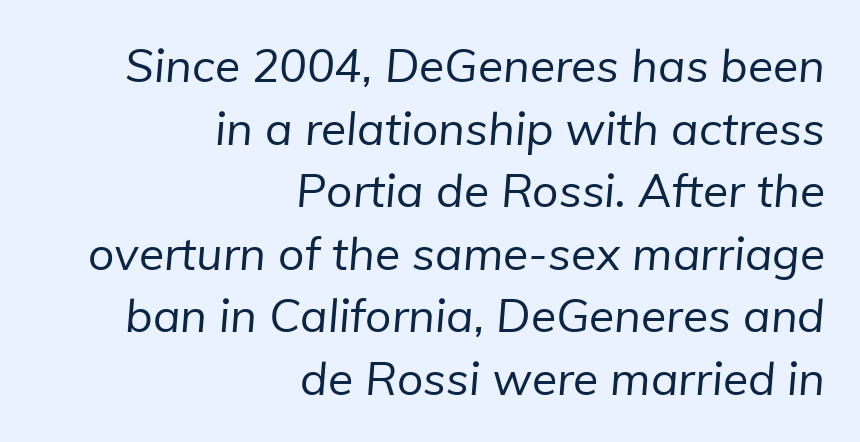
The image shows 46 px regular-weight sans-serif type; set right-aligned, normal line spacing (1.36x), normal letter spacing, not underlined; low stroke contrast and a medium x-height.
